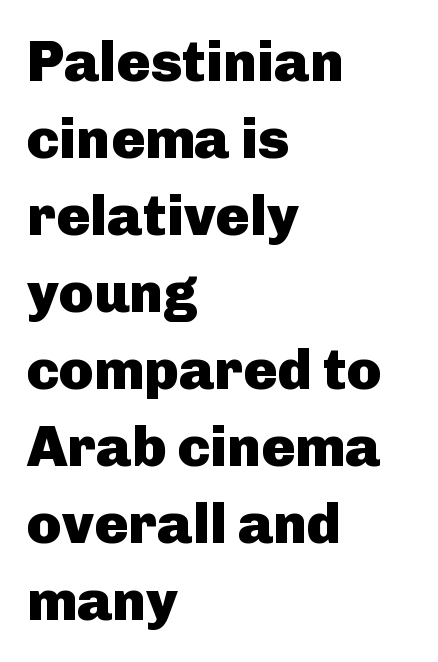
Q: Is the text bold? A: Yes.
Q: Is the text italic (slanted)? A: No, it is upright.
Q: Is the typeface a serif or a sans-serif typeface? A: Sans-serif.
Q: Is the text underlined? A: No.
Q: How is the paragraph aligned? A: Left-aligned.
Q: Is the spacing between letters normal or unusually wide? A: Normal.
Q: Is the spacing between lines tight, normal or loose? A: Normal.
Q: Width (condensed, normal, or wide)? A: Normal.
Q: Stroke contrast? A: Low.
Q: x-height? A: Medium.
Q: Monospaced? A: No.
